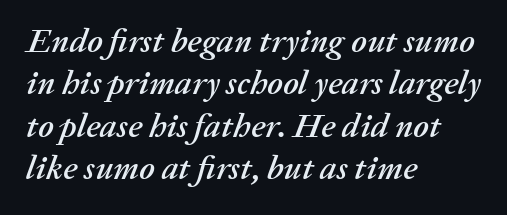
Q: Is the text italic (slanted)? A: Yes, it leans right by about 20 degrees.
Q: Is the text underlined? A: No.
Q: How is the paragraph aligned? A: Left-aligned.
Q: Is the spacing between letters normal or unusually wide? A: Normal.
Q: Is the spacing between lines tight, normal or loose? A: Normal.
Q: Width (condensed, normal, or wide)? A: Normal.
Q: Stroke contrast? A: Medium.
Q: x-height? A: Medium.
Q: Monospaced? A: No.
